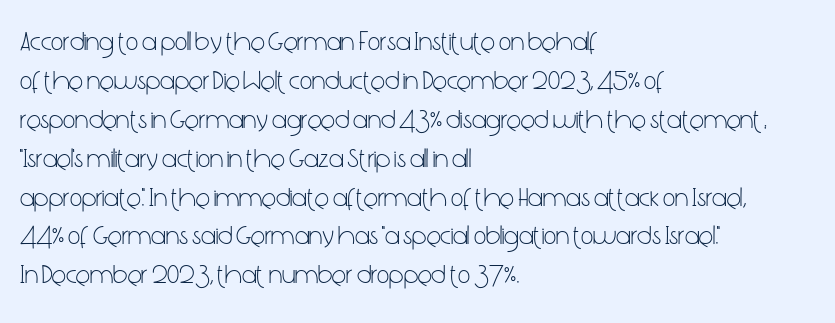
{"italic": "no", "bold": "no", "underline": "no", "align": "left", "line_spacing": "normal", "line_spacing_ratio": 1.44, "letter_spacing": "normal", "letter_spacing_em": 0.0, "glyph_px": 27}
